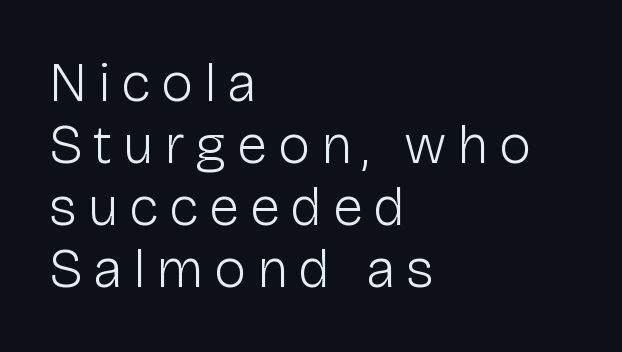
The image shows 55 px light sans-serif type, upright; set left-aligned, tight line spacing (1.13x), not underlined; low stroke contrast and a medium x-height.
